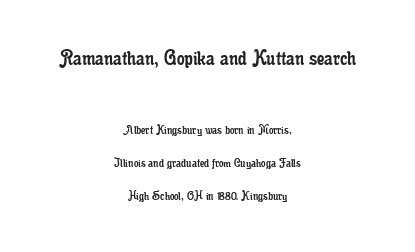
{"italic": "no", "bold": "no", "underline": "no", "align": "center", "line_spacing": "loose", "line_spacing_ratio": 2.37, "letter_spacing": "normal", "letter_spacing_em": 0.0, "larger_block": "first", "size_ratio": 1.71, "glyph_px": 24}
